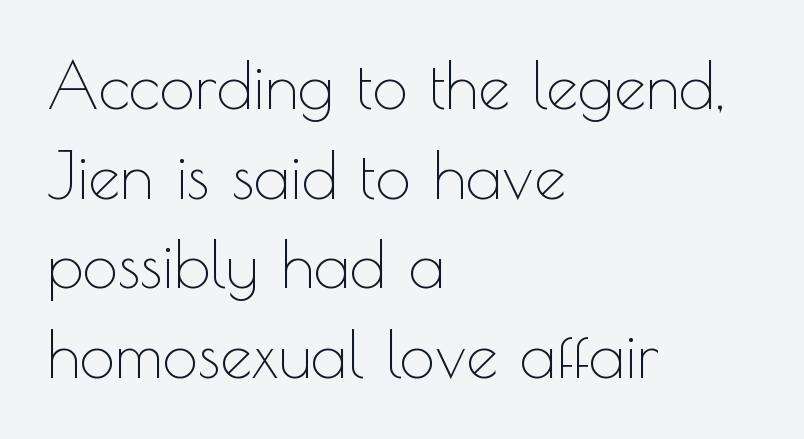
The image shows 64 px thin sans-serif type, upright; set left-aligned, normal line spacing (1.4x), normal letter spacing, not underlined; a small x-height.
